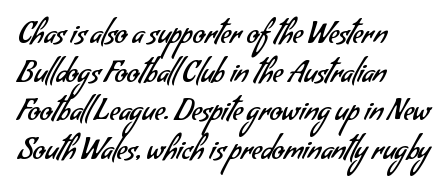
{"serif": "no", "bold": "no", "weight": "regular", "width": "normal", "stroke_contrast": "low", "x_height": "small", "monospaced": "no", "underline": "no", "align": "left", "line_spacing": "normal", "line_spacing_ratio": 1.38, "letter_spacing": "normal", "letter_spacing_em": 0.0, "glyph_px": 28}
